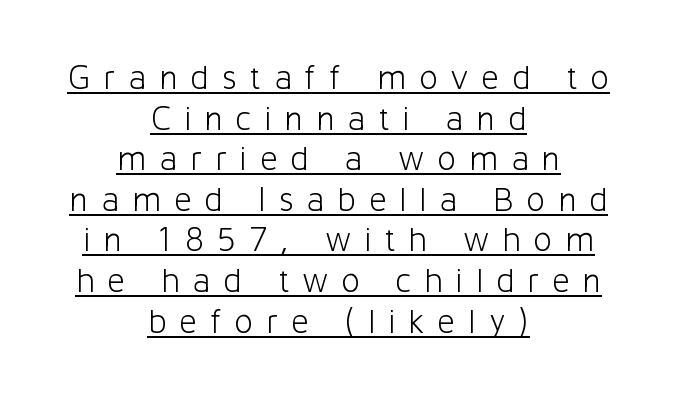
Notice how a bar underscores the lettering throughout. The letters advance in unequal steps, a hallmark of proportional type. Classification — sans serif. The horizontal fit of the characters is loose and conspicuously gappy. The strokes carry an ordinary text weight at most.
